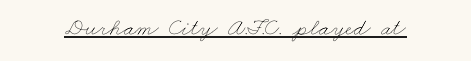
{"bold": "no", "underline": "yes", "letter_spacing": "normal", "letter_spacing_em": 0.0, "glyph_px": 24}
